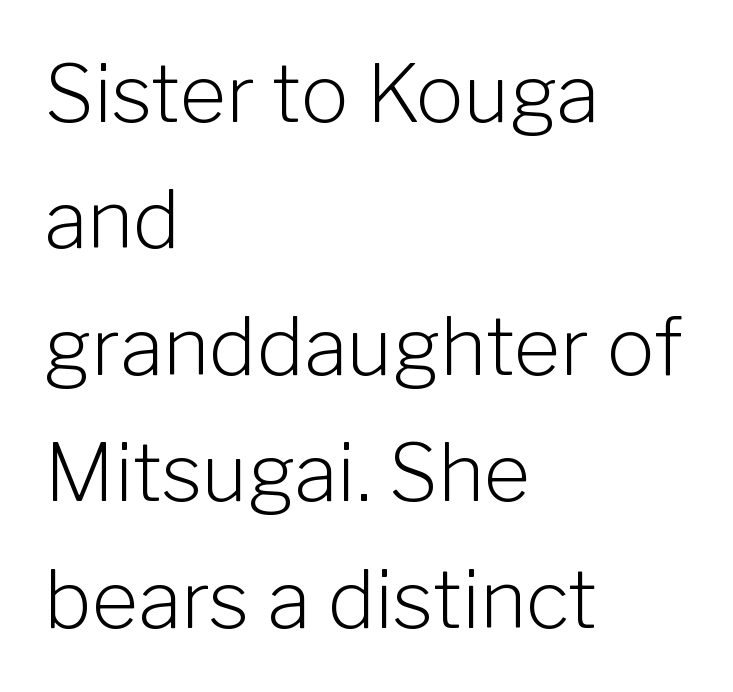
{"serif": "no", "italic": "no", "bold": "no", "weight": "light", "width": "normal", "stroke_contrast": "low", "x_height": "medium", "monospaced": "no", "underline": "no", "align": "left", "line_spacing": "normal", "line_spacing_ratio": 1.58, "letter_spacing": "normal", "letter_spacing_em": 0.0, "glyph_px": 80}
